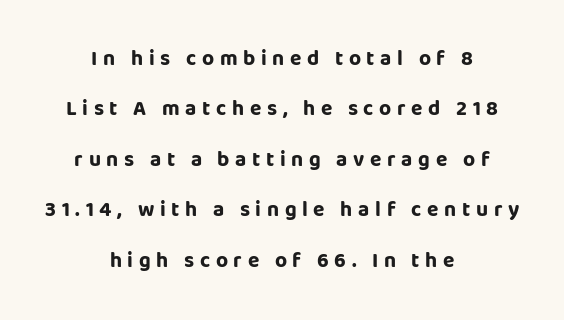
The image shows 21 px bold type, upright; set centered, loose line spacing (2.4x), unusually wide letter spacing (+0.27 em), not underlined.
